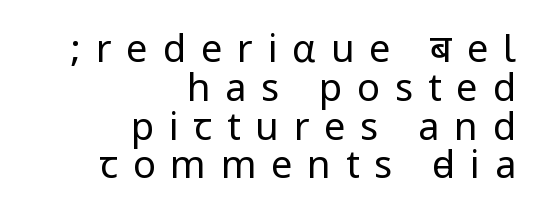
{"serif": "no", "italic": "no", "bold": "no", "weight": "regular", "width": "condensed", "stroke_contrast": "low", "underline": "no", "align": "right", "line_spacing": "tight", "line_spacing_ratio": 1.02, "letter_spacing": "wide", "letter_spacing_em": 0.39, "glyph_px": 38}
